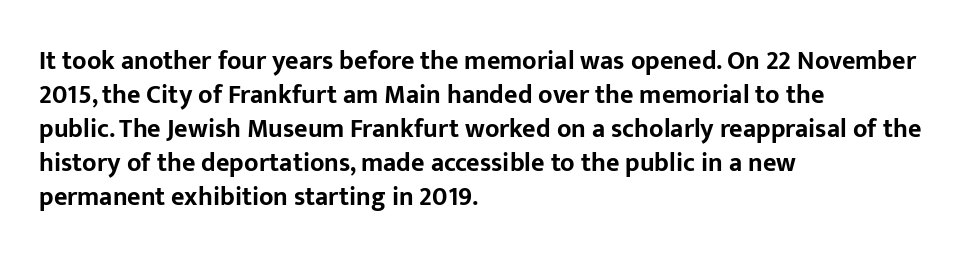
Q: Is the text bold? A: Yes.
Q: Is the text italic (slanted)? A: No, it is upright.
Q: Is the text underlined? A: No.
Q: How is the paragraph aligned? A: Left-aligned.
Q: Is the spacing between letters normal or unusually wide? A: Normal.
Q: Is the spacing between lines tight, normal or loose? A: Normal.
